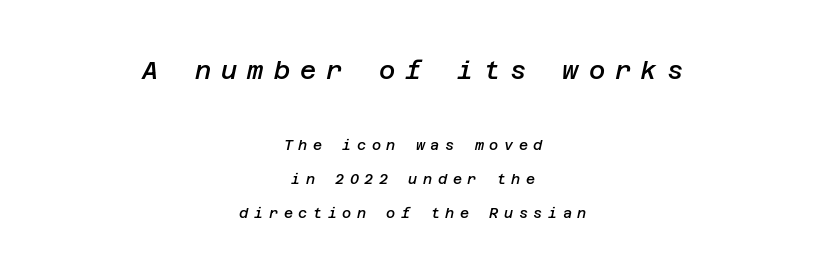
The image shows 25 px text type, italic (leaning right); set centered, loose line spacing (2.44x), unusually wide letter spacing (+0.4 em), not underlined; the first (top) block is 1.79x larger.
